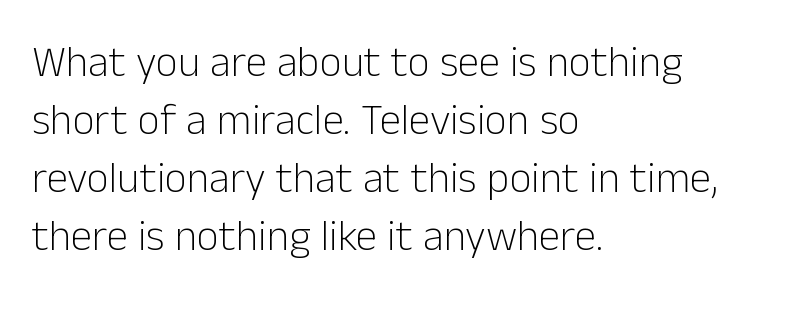
Note the varied advance widths — an 'i' is clearly narrower than an 'm'. Each row of text sits above clean, open space. Students, observe: this is what conventionally led text looks like. In CSS terms this would be text-align: left. The specimen reads as upright at a glance. How are the letters spaced? Ordinarily, with no added tracking.
